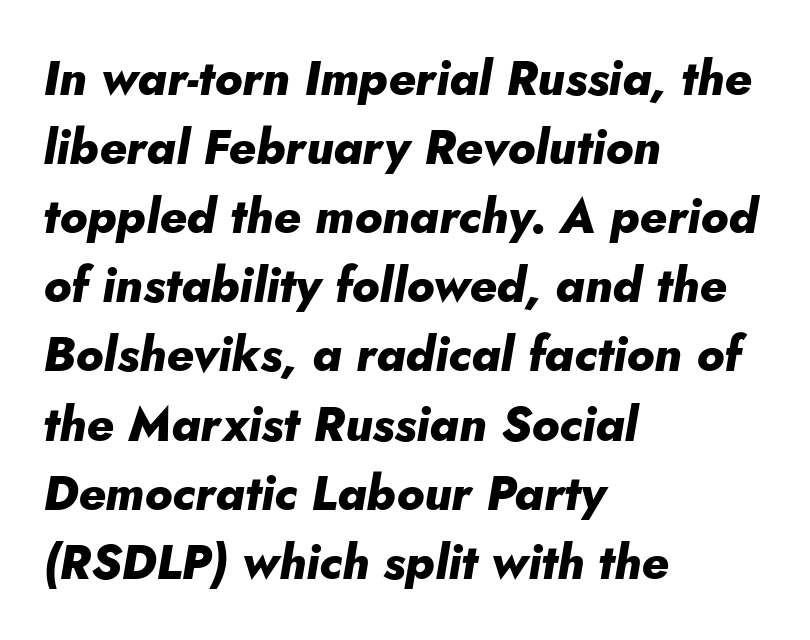
Q: Is the text bold? A: Yes.
Q: Is the text italic (slanted)? A: Yes, it leans right by about 10 degrees.
Q: Is the text underlined? A: No.
Q: How is the paragraph aligned? A: Left-aligned.
Q: Is the spacing between letters normal or unusually wide? A: Normal.
Q: Is the spacing between lines tight, normal or loose? A: Normal.
Q: Width (condensed, normal, or wide)? A: Normal.
Q: Stroke contrast? A: Low.
Q: x-height? A: Small.
Q: Monospaced? A: No.
